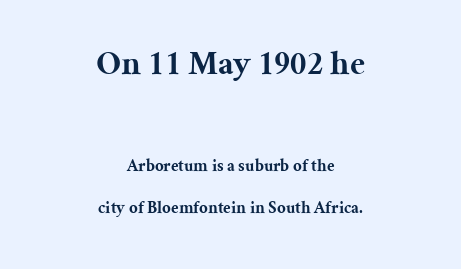
The designer dialed line spacing up above the default. A typesetter would call this proportional, since set widths differ per character. The zone under the glyphs is completely vacant. Old-style or modern, the face here clearly has serifs. One-word summary of the alignment: center.
